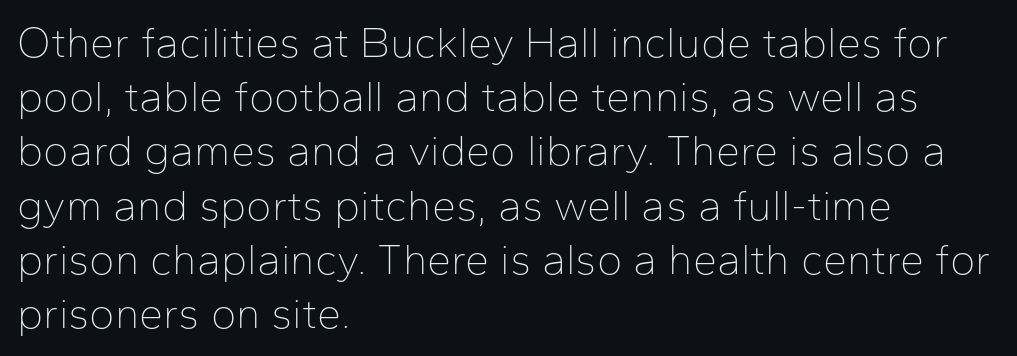
Every row of glyphs begins at an identical x-position on the left. Does the leading feel generous? No, just average. A clean baseline with only descenders dipping below it. You could not count columns in this text — the font is proportionally spaced. The lettering holds an erect, upright posture throughout. The passage shown has conventional tracking throughout.
